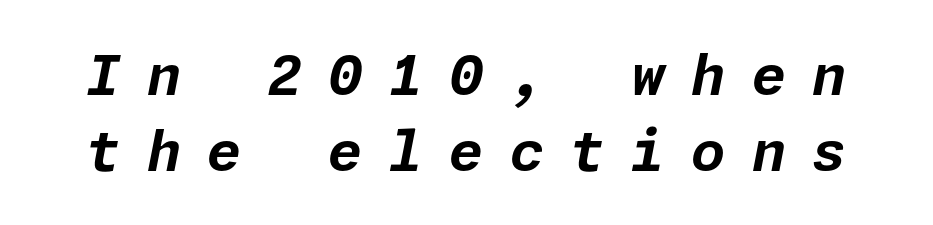
{"italic": "yes", "lean": "right", "slant_degrees": 11, "bold": "yes", "weight": "bold", "width": "normal", "stroke_contrast": "low", "x_height": "medium", "underline": "no", "line_spacing": "normal", "line_spacing_ratio": 1.38, "letter_spacing": "wide", "letter_spacing_em": 0.48, "glyph_px": 55}
